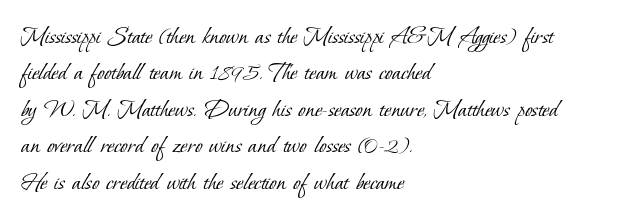
The image shows 27 px text type; set left-aligned, normal line spacing (1.35x), normal letter spacing, not underlined.
